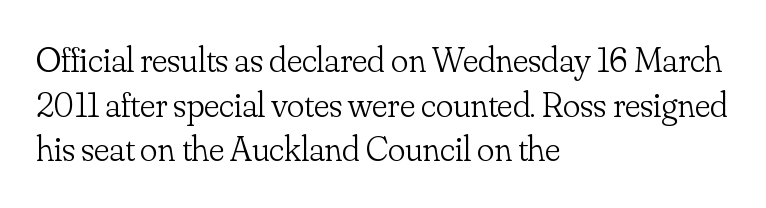
These lines are set flush left with a ragged right edge. Spacing verdict: proportional, widths tailored to each character. Weight class: somewhere from thin through regular. Unmarked baselines from the first word to the last. The passage shown has conventional tracking throughout.
